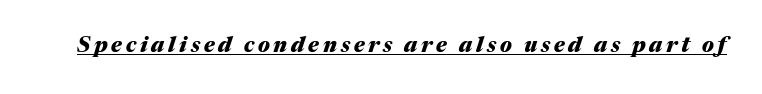
Q: Is the text bold? A: Yes.
Q: Is the text italic (slanted)? A: Yes, it leans right by about 17 degrees.
Q: Is the text underlined? A: Yes.
